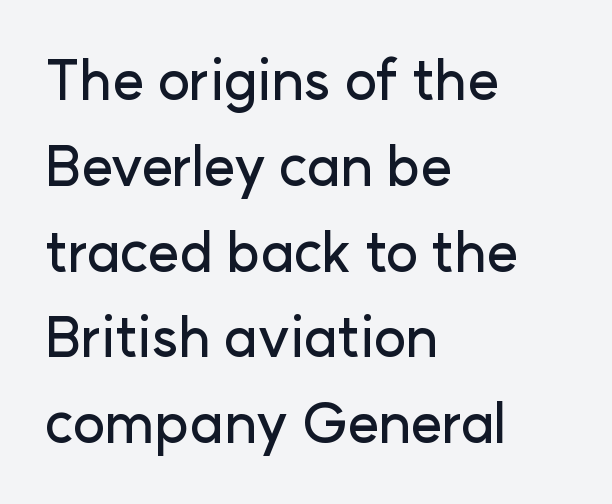
Q: Is the text italic (slanted)? A: No, it is upright.
Q: Is the typeface a serif or a sans-serif typeface? A: Sans-serif.
Q: Is the text underlined? A: No.
Q: How is the paragraph aligned? A: Left-aligned.
Q: Is the spacing between letters normal or unusually wide? A: Normal.
Q: Is the spacing between lines tight, normal or loose? A: Normal.
Q: Width (condensed, normal, or wide)? A: Normal.
Q: Stroke contrast? A: Low.
Q: x-height? A: Medium.
Q: Monospaced? A: No.
